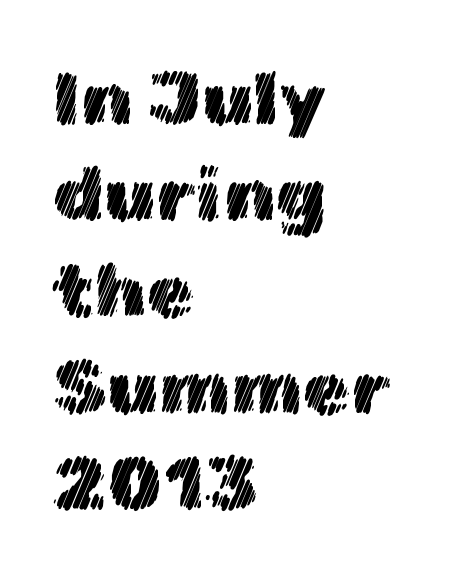
Q: Is the text italic (slanted)? A: No, it is upright.
Q: Is the text underlined? A: No.
Q: How is the paragraph aligned? A: Left-aligned.
Q: Is the spacing between letters normal or unusually wide? A: Normal.
Q: Is the spacing between lines tight, normal or loose? A: Normal.
Q: Width (condensed, normal, or wide)? A: Normal.
Q: x-height? A: Medium.
Q: Monospaced? A: No.
